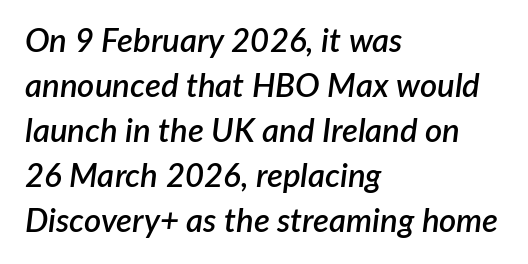
The image shows 33 px semibold type, italic (leaning right); set left-aligned, normal line spacing (1.36x), normal letter spacing, not underlined; low stroke contrast and a medium x-height.
